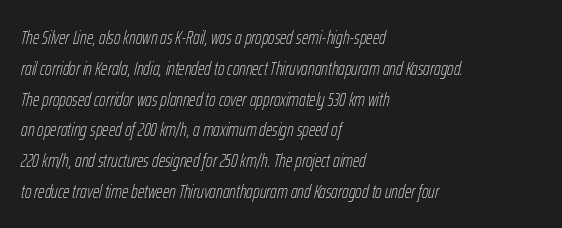
{"italic": "yes", "lean": "right", "slant_degrees": 12, "bold": "no", "underline": "no", "align": "left", "line_spacing": "normal", "line_spacing_ratio": 1.54, "letter_spacing": "normal", "letter_spacing_em": 0.0, "glyph_px": 20}
